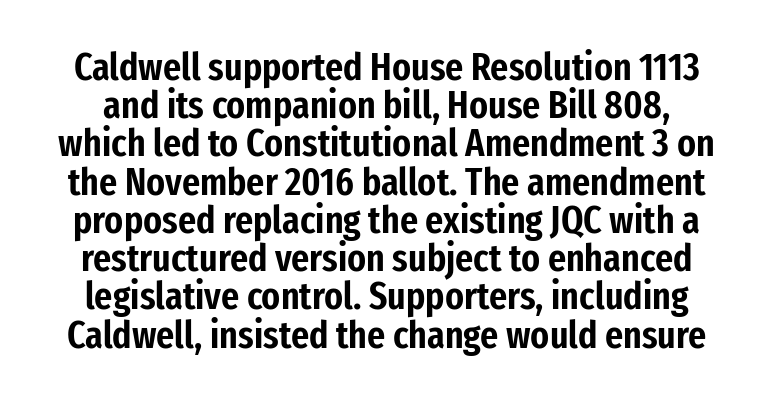
The image shows 39 px condensed sans-serif type, upright; set tight line spacing (0.98x), normal letter spacing, not underlined; low stroke contrast and a medium x-height.
